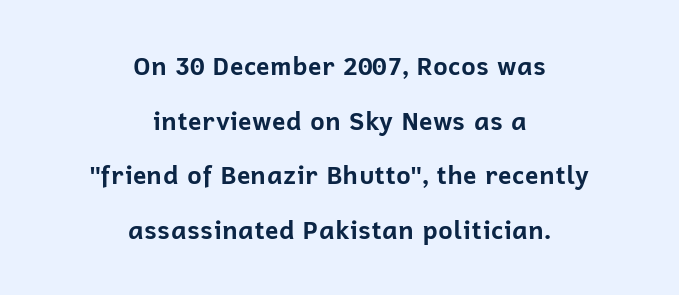
{"italic": "no", "bold": "yes", "underline": "no", "align": "center", "line_spacing": "loose", "line_spacing_ratio": 2.19, "letter_spacing": "normal", "letter_spacing_em": 0.0, "glyph_px": 25}
